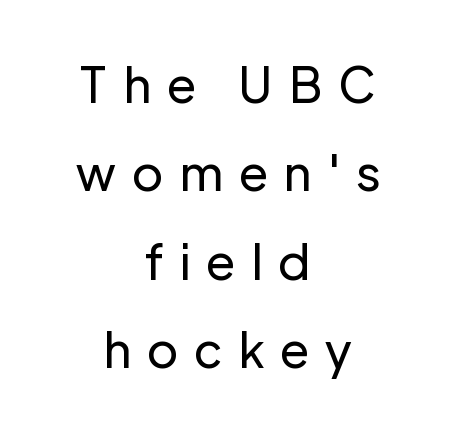
The image shows 48 px regular-weight sans-serif type, upright; set centered, line spacing 1.84x, unusually wide letter spacing (+0.32 em), not underlined; low stroke contrast and a medium x-height.
